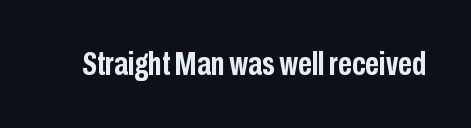
The image shows 34 px semibold, condensed sans-serif type, upright; set normal letter spacing, not underlined; low stroke contrast and a medium x-height.
